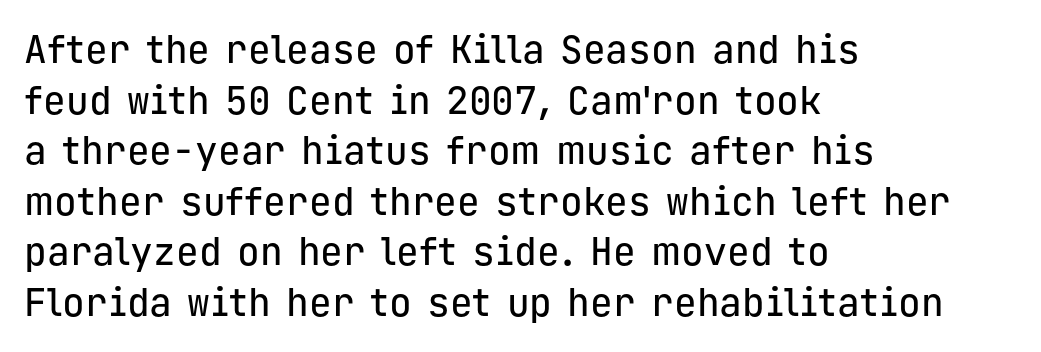
Q: Is the text italic (slanted)? A: No, it is upright.
Q: Is the typeface a serif or a sans-serif typeface? A: Sans-serif.
Q: Is the text underlined? A: No.
Q: How is the paragraph aligned? A: Left-aligned.
Q: Is the spacing between letters normal or unusually wide? A: Normal.
Q: Is the spacing between lines tight, normal or loose? A: Normal.
Q: Width (condensed, normal, or wide)? A: Normal.
Q: Stroke contrast? A: Low.
Q: x-height? A: Medium.
Q: Monospaced? A: Yes.
